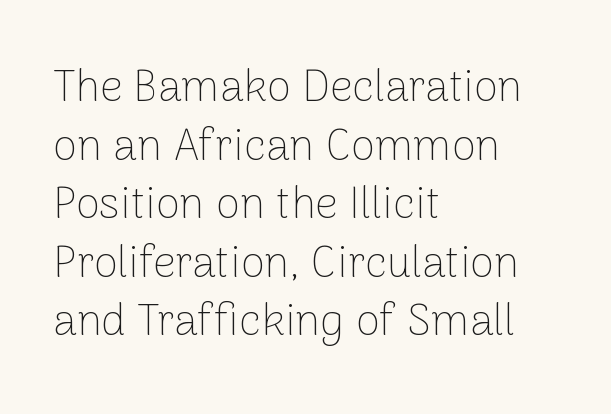
Q: Is the text bold? A: No.
Q: Is the text italic (slanted)? A: No, it is upright.
Q: Is the typeface a serif or a sans-serif typeface? A: Sans-serif.
Q: Is the text underlined? A: No.
Q: How is the paragraph aligned? A: Left-aligned.
Q: Is the spacing between letters normal or unusually wide? A: Normal.
Q: Is the spacing between lines tight, normal or loose? A: Normal.
Q: Width (condensed, normal, or wide)? A: Normal.
Q: Stroke contrast? A: Low.
Q: x-height? A: Medium.
Q: Monospaced? A: No.
